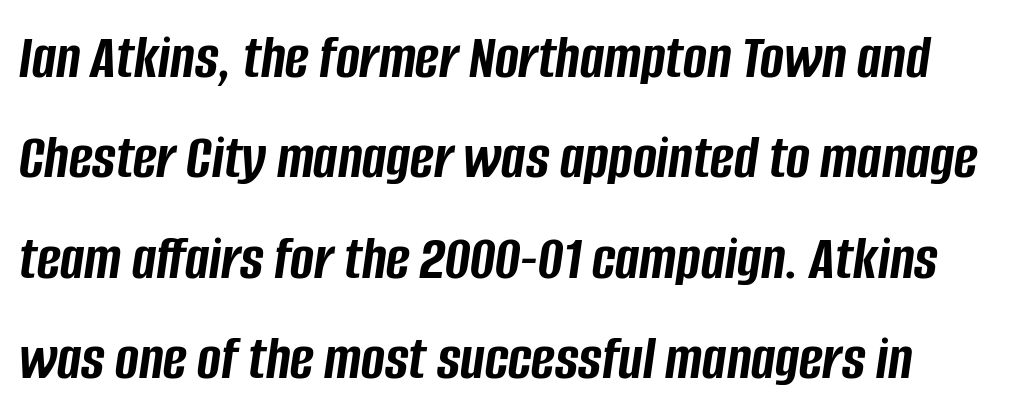
{"italic": "yes", "lean": "right", "slant_degrees": 8, "bold": "yes", "weight": "semibold", "width": "condensed", "stroke_contrast": "low", "x_height": "large", "monospaced": "no", "underline": "no", "line_spacing": "normal", "line_spacing_ratio": 1.57, "letter_spacing": "normal", "letter_spacing_em": 0.0, "glyph_px": 64}
